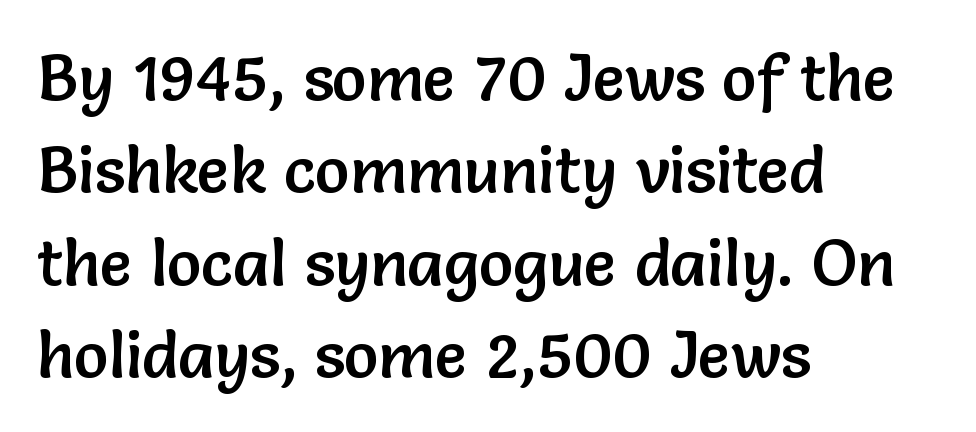
The image shows 65 px sans-serif type, upright; set left-aligned, normal line spacing (1.42x), normal letter spacing, not underlined; low stroke contrast and a medium x-height.
